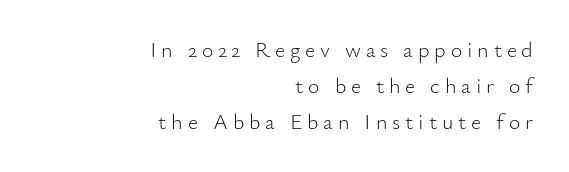
The image shows 22 px text type, upright; set right-aligned, normal line spacing (1.63x), unusually wide letter spacing (+0.22 em), not underlined.
